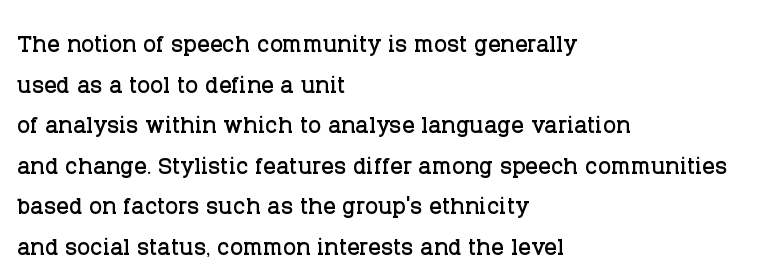
The image shows 31 px serif type, upright; set left-aligned, normal line spacing (1.31x), normal letter spacing, not underlined; low stroke contrast and a large x-height.
